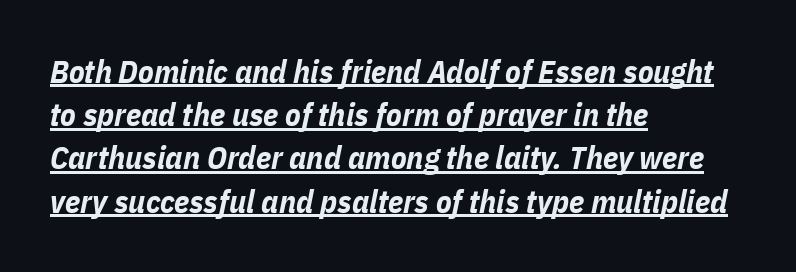
The image shows 32 px bold, condensed type, italic (leaning right); set left-aligned, normal line spacing (1.35x), normal letter spacing, underlined; low stroke contrast and a medium x-height.
